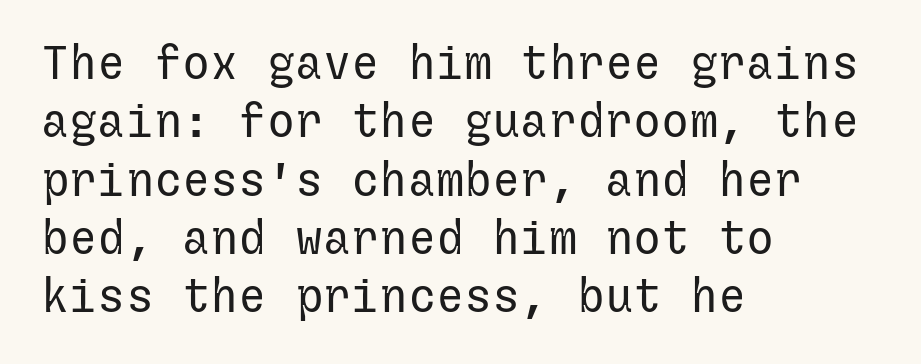
{"serif": "no", "italic": "no", "bold": "no", "weight": "regular", "width": "normal", "stroke_contrast": "low", "x_height": "medium", "underline": "no", "align": "left", "line_spacing_ratio": 1.24, "letter_spacing": "normal", "letter_spacing_em": 0.0, "glyph_px": 47}
